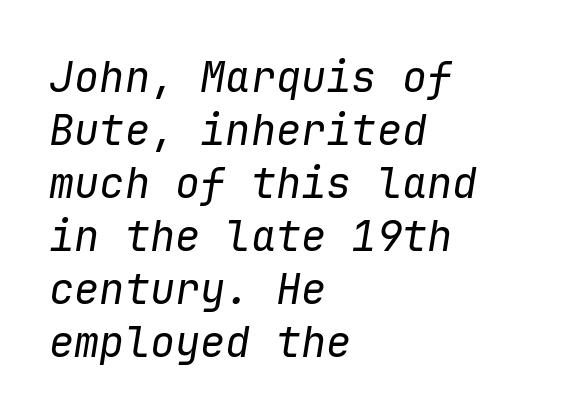
The image shows 42 px regular-weight type, italic (leaning right), monospaced; set left-aligned, normal line spacing (1.26x), normal letter spacing, not underlined; low stroke contrast and a medium x-height.
